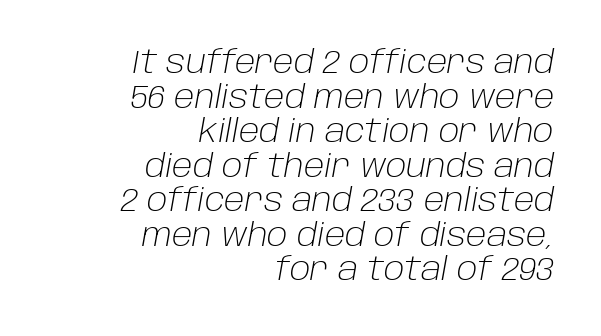
Q: Is the text bold? A: No.
Q: Is the text italic (slanted)? A: Yes, it leans right by about 10 degrees.
Q: Is the text underlined? A: No.
Q: How is the paragraph aligned? A: Right-aligned.
Q: Is the spacing between letters normal or unusually wide? A: Normal.
Q: Is the spacing between lines tight, normal or loose? A: Tight.
Q: Width (condensed, normal, or wide)? A: Normal.
Q: Stroke contrast? A: Low.
Q: x-height? A: Large.
Q: Monospaced? A: No.
